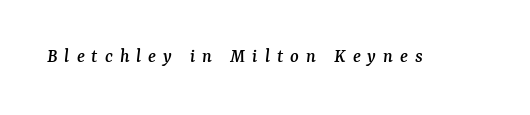
The image shows 20 px text type, italic (leaning right); set unusually wide letter spacing (+0.35 em), not underlined.
